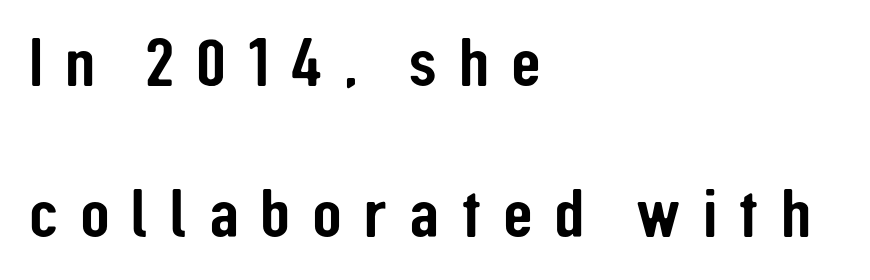
{"serif": "no", "italic": "no", "width": "condensed", "stroke_contrast": "low", "x_height": "medium", "monospaced": "no", "underline": "no", "align": "left", "line_spacing": "loose", "line_spacing_ratio": 2.19, "letter_spacing": "wide", "letter_spacing_em": 0.31, "glyph_px": 69}
